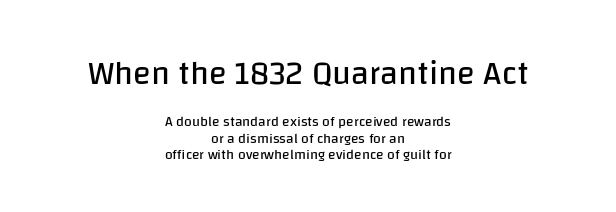
{"serif": "no", "italic": "no", "bold": "no", "weight": "regular", "width": "normal", "stroke_contrast": "low", "x_height": "large", "monospaced": "no", "underline": "no", "align": "center", "line_spacing_ratio": 1.18, "letter_spacing": "normal", "letter_spacing_em": 0.0, "larger_block": "first", "size_ratio": 2.36, "glyph_px": 33}
